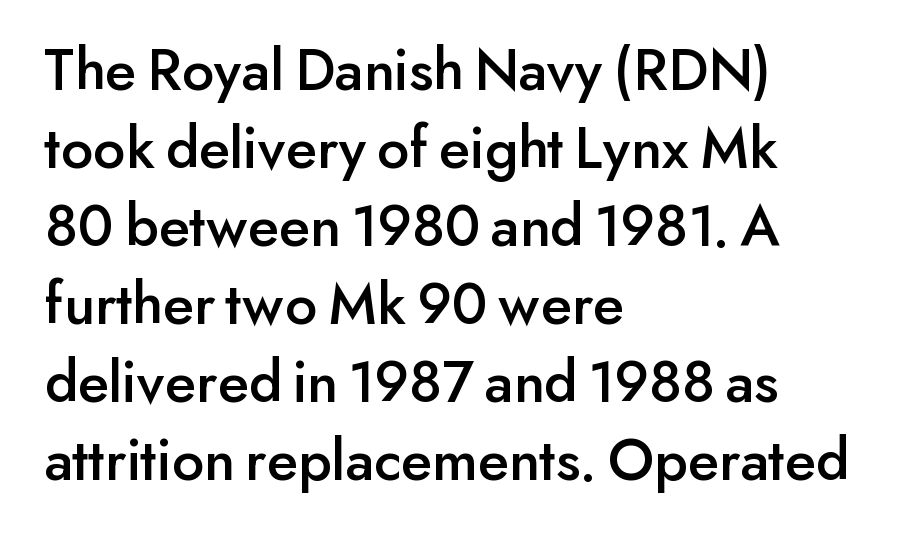
Q: Is the text italic (slanted)? A: No, it is upright.
Q: Is the typeface a serif or a sans-serif typeface? A: Sans-serif.
Q: Is the text underlined? A: No.
Q: How is the paragraph aligned? A: Left-aligned.
Q: Is the spacing between letters normal or unusually wide? A: Normal.
Q: Is the spacing between lines tight, normal or loose? A: Normal.
Q: Width (condensed, normal, or wide)? A: Normal.
Q: Stroke contrast? A: Low.
Q: x-height? A: Small.
Q: Monospaced? A: No.
